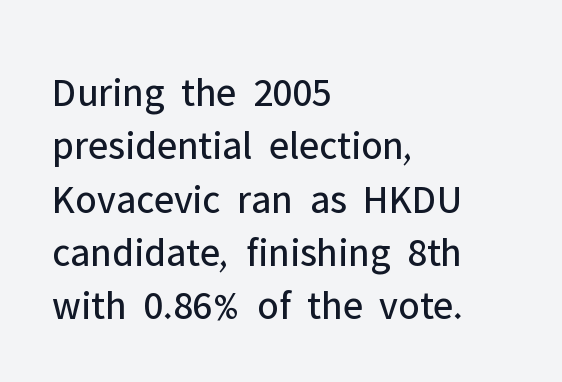
The image shows 41 px regular-weight sans-serif type, upright; set left-aligned, normal line spacing (1.3x), normal letter spacing, not underlined; low stroke contrast and a medium x-height.
